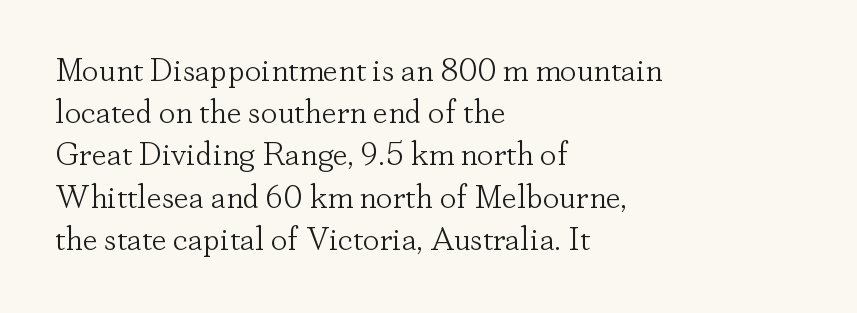
Q: Is the text bold? A: No.
Q: Is the text italic (slanted)? A: No, it is upright.
Q: Is the typeface a serif or a sans-serif typeface? A: Serif.
Q: Is the text underlined? A: No.
Q: How is the paragraph aligned? A: Left-aligned.
Q: Is the spacing between letters normal or unusually wide? A: Normal.
Q: Is the spacing between lines tight, normal or loose? A: Normal.
Q: Width (condensed, normal, or wide)? A: Normal.
Q: Stroke contrast? A: Low.
Q: x-height? A: Small.
Q: Monospaced? A: No.
